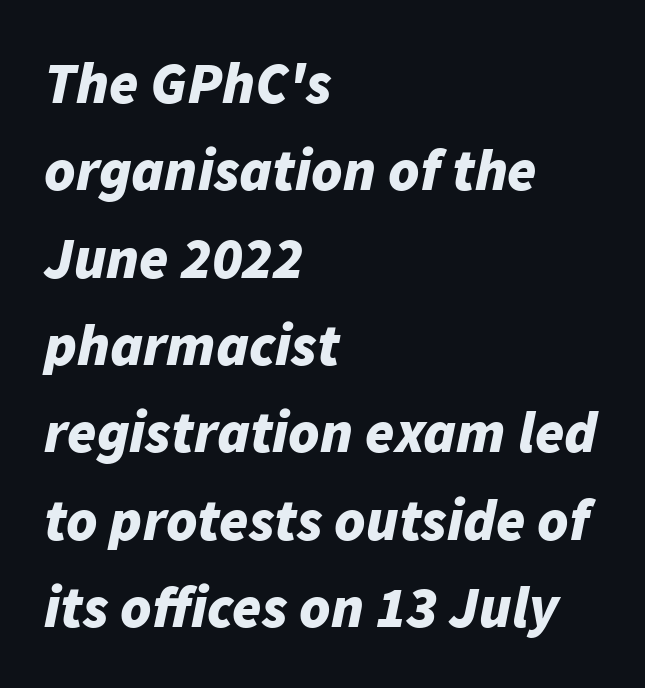
The image shows 59 px bold type, italic (leaning right); set left-aligned, normal line spacing (1.48x), normal letter spacing, not underlined; low stroke contrast and a medium x-height.
